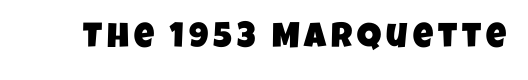
Q: Is the typeface a serif or a sans-serif typeface? A: Sans-serif.
Q: Is the text underlined? A: No.
Q: Width (condensed, normal, or wide)? A: Condensed.
Q: Stroke contrast? A: Low.
Q: x-height? A: Large.
Q: Monospaced? A: No.
